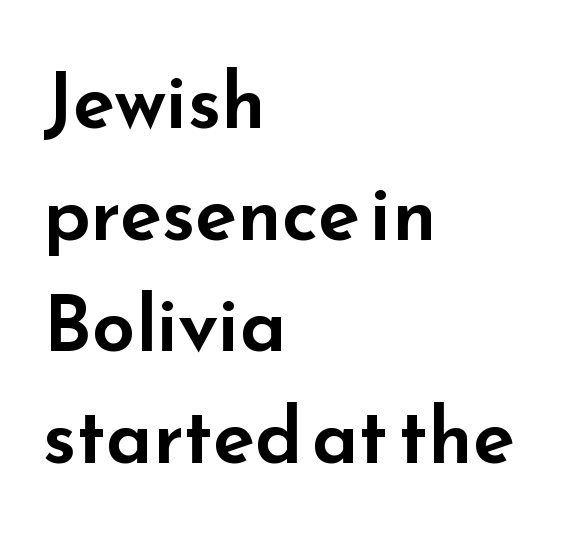
Evenly set lines give the paragraph a standard silhouette. Typeset ragged right — the left edge is the straight one. The zone under the glyphs is completely vacant. The typeface chosen for these lines omits serifs. The face used here is rendered with its standard letterfit.
